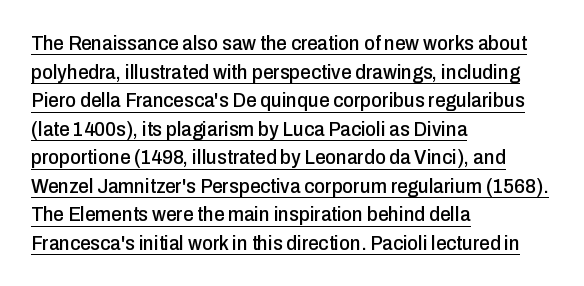
What decoration does the sample have? An underline. The line texture is even and compact thanks to regular tracking. A typesetter would call this leading conventional body-copy spacing. Posture: straight, roman, zero tilt. The rendering anchors every line to the left-hand side.
